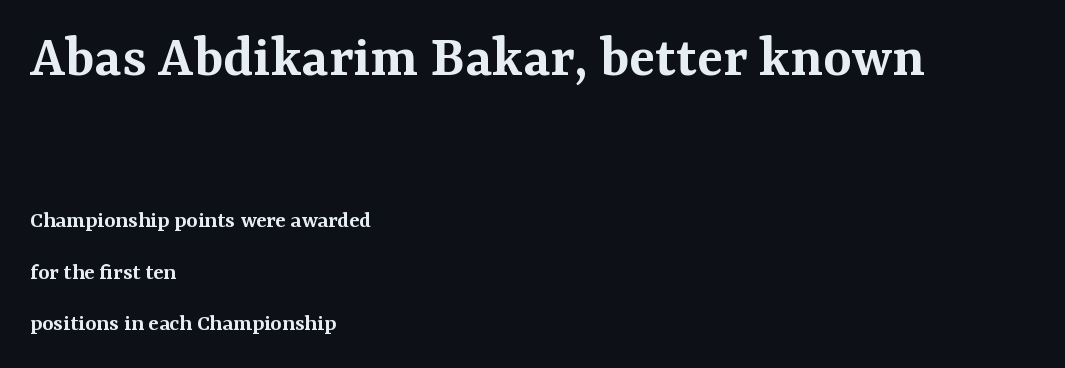
Q: Is the text bold? A: Semi-bold.
Q: Is the text italic (slanted)? A: No, it is upright.
Q: Is the typeface a serif or a sans-serif typeface? A: Serif.
Q: Is the text underlined? A: No.
Q: How is the paragraph aligned? A: Left-aligned.
Q: Is the spacing between letters normal or unusually wide? A: Normal.
Q: Is the spacing between lines tight, normal or loose? A: Loose.
Q: Which block of text is set in a larger size, the first (top) or the second (bottom)? A: The first (top) one.
Q: Width (condensed, normal, or wide)? A: Normal.
Q: Stroke contrast? A: Medium.
Q: x-height? A: Medium.
Q: Monospaced? A: No.
